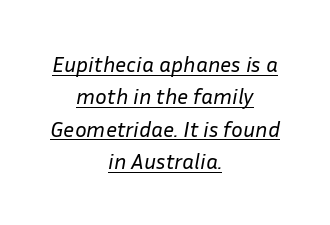
{"italic": "yes", "lean": "right", "slant_degrees": 10, "bold": "no", "underline": "yes", "align": "center", "line_spacing": "normal", "line_spacing_ratio": 1.47, "letter_spacing": "normal", "letter_spacing_em": 0.0, "glyph_px": 22}
